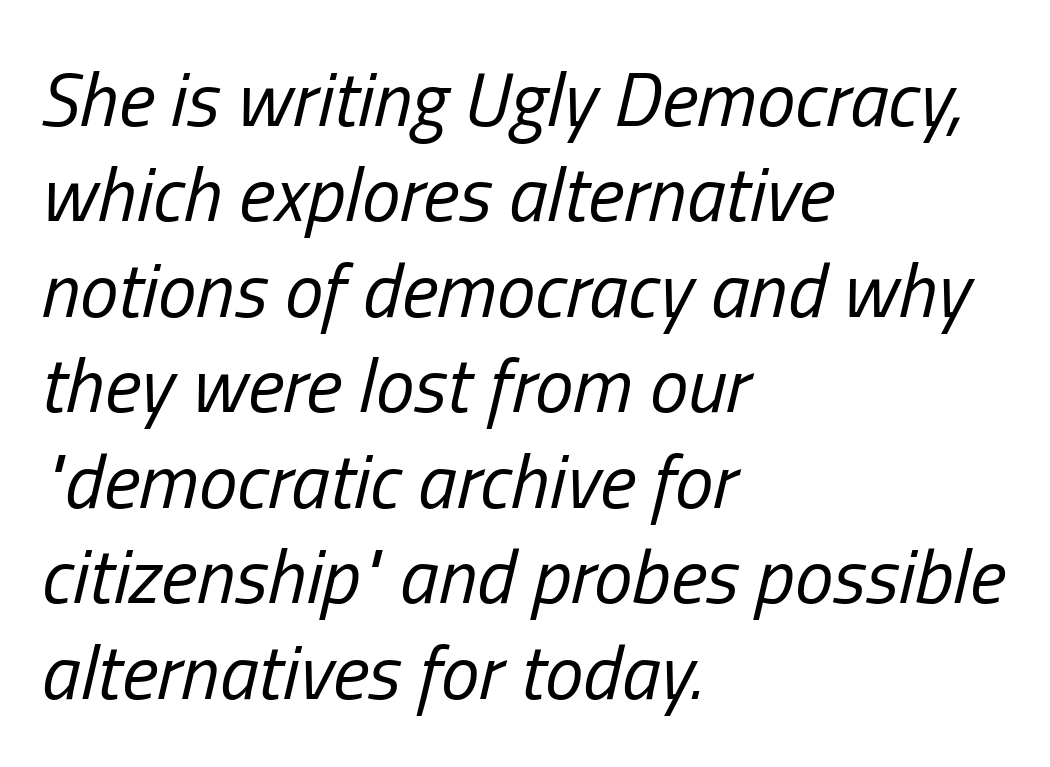
{"italic": "yes", "lean": "right", "slant_degrees": 13, "bold": "no", "weight": "regular", "width": "condensed", "stroke_contrast": "low", "x_height": "medium", "monospaced": "no", "underline": "no", "align": "left", "line_spacing_ratio": 1.24, "letter_spacing": "normal", "letter_spacing_em": 0.0, "glyph_px": 77}
